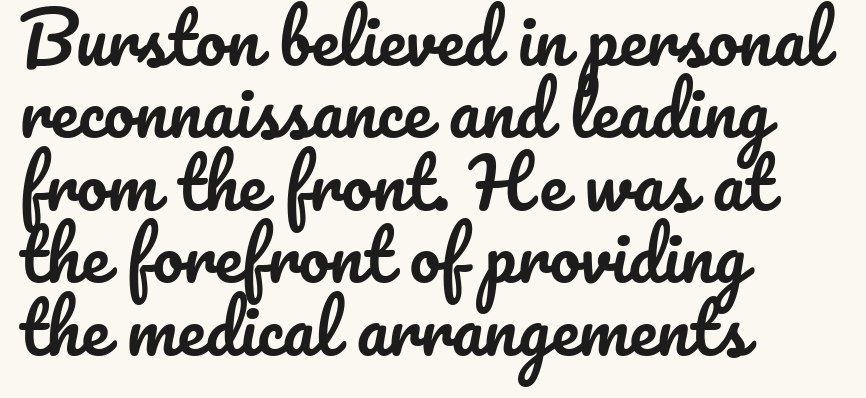
Is there much room between lines? No — they nearly touch. If you drew a ruler down the left edge, every line would touch it. The horizontal fit of the characters is conventional and even. Do the characters align in a grid? No, the font is proportional. Descenders hang freely into open space.
